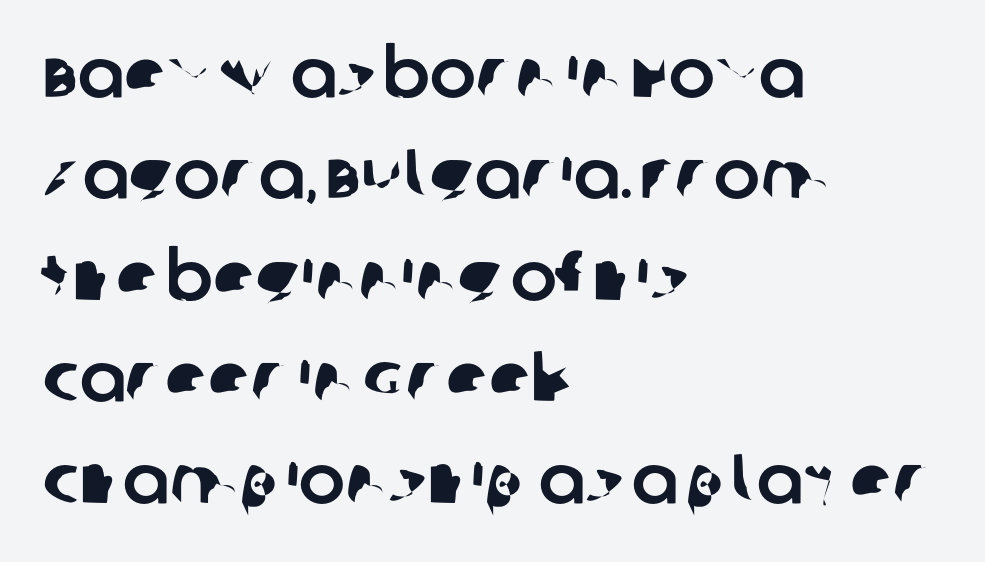
{"serif": "no", "width": "normal", "stroke_contrast": "low", "x_height": "large", "monospaced": "no", "underline": "no", "align": "left", "line_spacing": "normal", "line_spacing_ratio": 1.47, "letter_spacing": "normal", "letter_spacing_em": 0.0, "glyph_px": 69}
